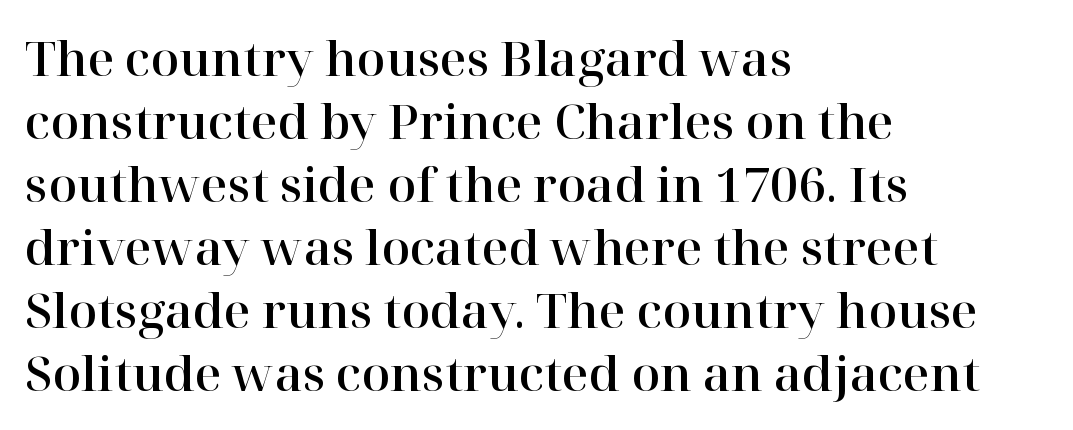
The image shows 47 px serif type, upright; set left-aligned, normal line spacing (1.34x), normal letter spacing, not underlined; high stroke contrast and a medium x-height.
